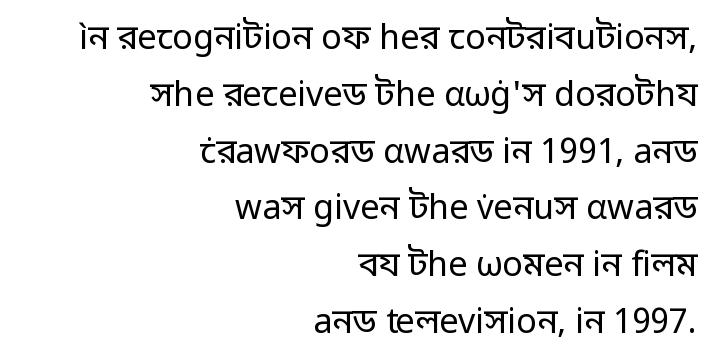
The image shows 34 px regular-weight sans-serif type, upright; set right-aligned, normal line spacing (1.67x), normal letter spacing, not underlined; low stroke contrast and a medium x-height.
